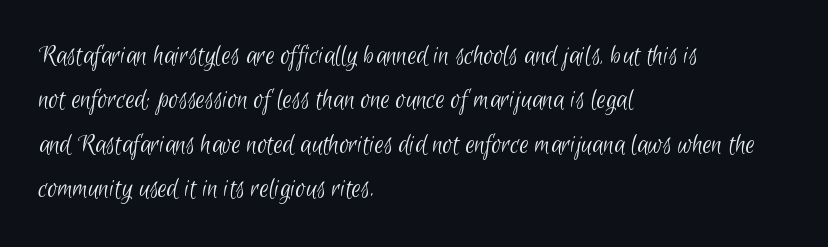
The passage is arranged the way most books set body copy — flush left. Inter-character spacing is left at the font's built-in metrics. These lines are rendered in a variable-pitch font. Descenders are the only things crossing below the line. Each letter's strokes conclude bluntly, with no projecting serifs.
